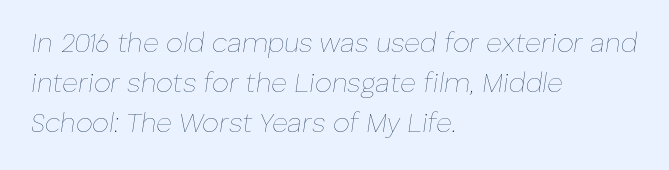
{"italic": "yes", "lean": "right", "slant_degrees": 8, "bold": "no", "underline": "no", "align": "left", "line_spacing": "normal", "line_spacing_ratio": 1.48, "letter_spacing": "normal", "letter_spacing_em": 0.0, "glyph_px": 27}
